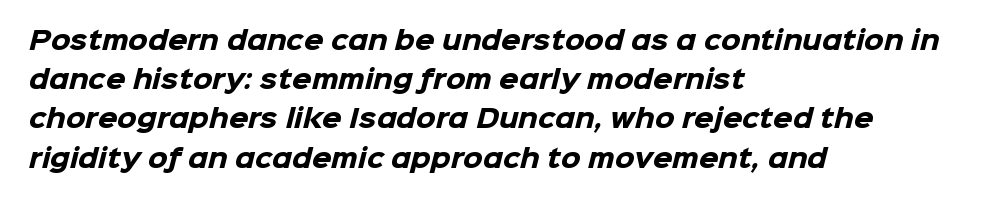
A dark, heavy texture on the line: the type is bold. There is no visible air inserted between adjacent glyphs. Glance below the letters and you will spot only blank space. Where is the straight margin? On the left. Baseline-to-baseline distance is the conventional proportion of letter height.
